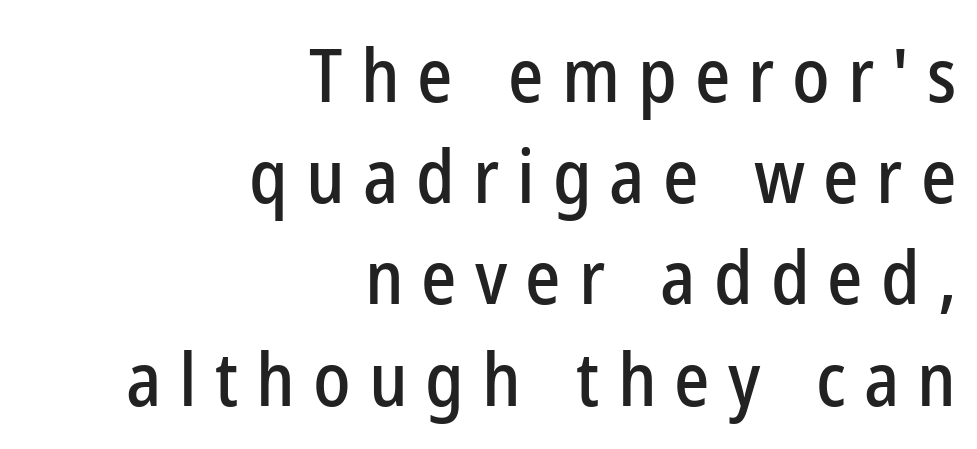
Q: Is the text italic (slanted)? A: No, it is upright.
Q: Is the typeface a serif or a sans-serif typeface? A: Sans-serif.
Q: Is the text underlined? A: No.
Q: How is the paragraph aligned? A: Right-aligned.
Q: Is the spacing between letters normal or unusually wide? A: Unusually wide.
Q: Is the spacing between lines tight, normal or loose? A: Normal.
Q: Width (condensed, normal, or wide)? A: Condensed.
Q: Stroke contrast? A: Low.
Q: x-height? A: Medium.
Q: Monospaced? A: No.
